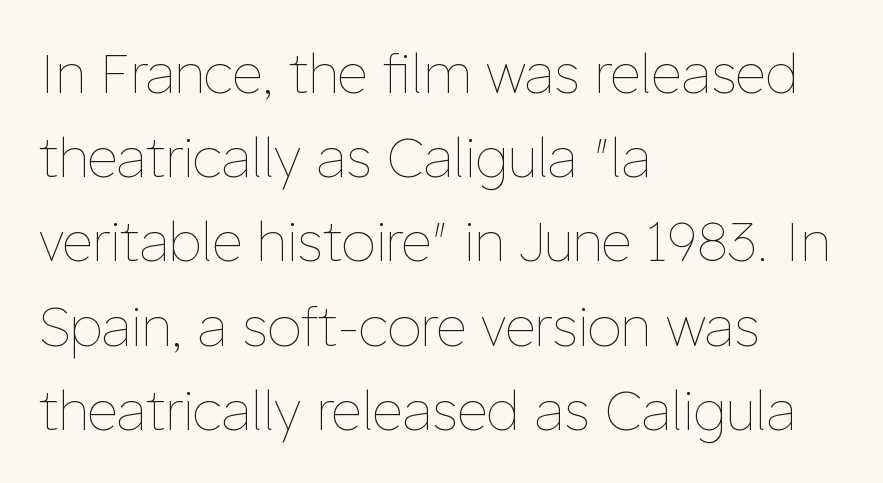
The letters advance in unequal steps, a hallmark of proportional type. Italic? Not at all — the glyphs are vertical. No chunkiness to these letters — they're not bold. These lines sit exactly where default settings would place them. Beneath every word, the page is bare.
